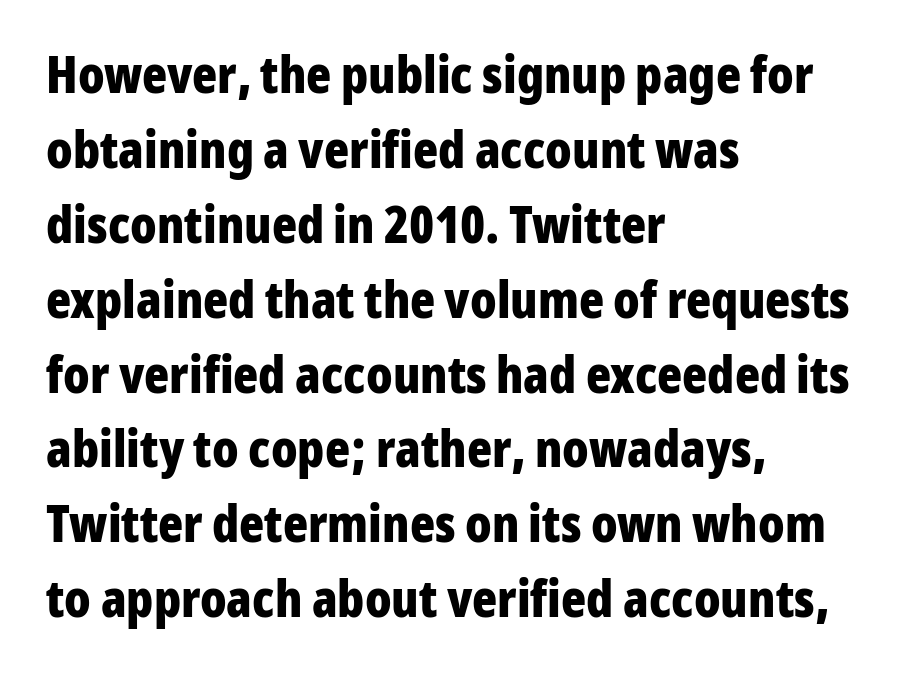
Q: Is the text bold? A: Yes.
Q: Is the text italic (slanted)? A: No, it is upright.
Q: Is the typeface a serif or a sans-serif typeface? A: Sans-serif.
Q: Is the text underlined? A: No.
Q: How is the paragraph aligned? A: Left-aligned.
Q: Is the spacing between letters normal or unusually wide? A: Normal.
Q: Is the spacing between lines tight, normal or loose? A: Normal.
Q: Width (condensed, normal, or wide)? A: Condensed.
Q: Stroke contrast? A: Low.
Q: x-height? A: Medium.
Q: Monospaced? A: No.
